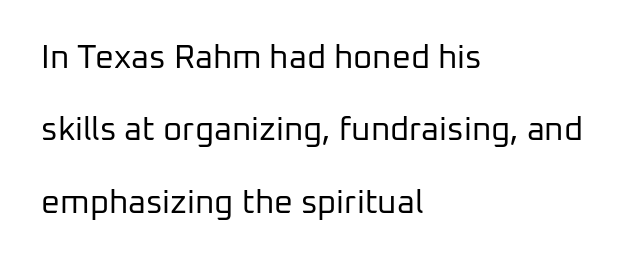
Each letter's strokes conclude bluntly, with no projecting serifs. Letters have the restrained weight of plain body copy at most. The face used here is proportionally spaced, like ordinary book or web type. If you measured baseline to baseline, you'd find a long distance. This rendering leaves character spacing at its baseline value. The words here are not underlined.
